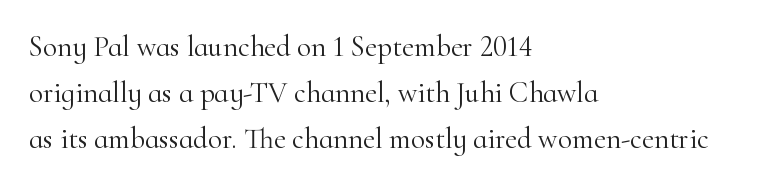
These lines keep a tight, regular rhythm from letter to letter. Weight: regular or lighter. Summary of vertical rhythm: regular, with standard interline spacing. A typesetter would call this proportional, since set widths differ per character. Check under the words: just untouched page. The setting favours the left margin, as ordinary paragraphs usually do.
